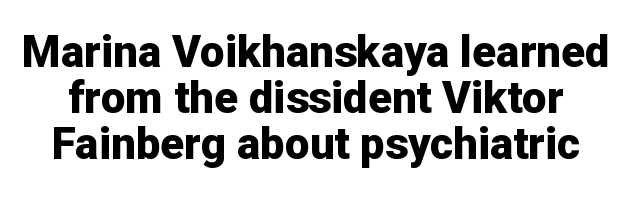
Q: Is the text bold? A: Yes.
Q: Is the text italic (slanted)? A: No, it is upright.
Q: Is the typeface a serif or a sans-serif typeface? A: Sans-serif.
Q: Is the text underlined? A: No.
Q: Is the spacing between letters normal or unusually wide? A: Normal.
Q: Is the spacing between lines tight, normal or loose? A: Tight.
Q: Width (condensed, normal, or wide)? A: Normal.
Q: Stroke contrast? A: Low.
Q: x-height? A: Medium.
Q: Monospaced? A: No.
